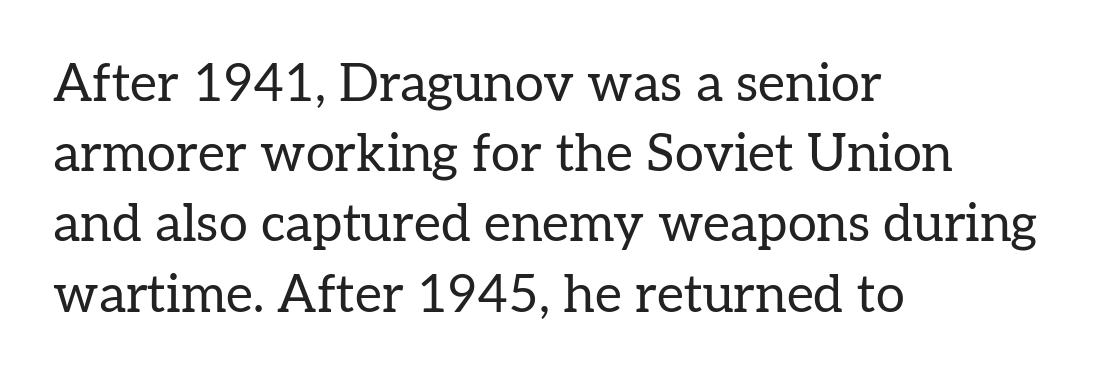
Teacher's note: observe the even left margin — that is flush-left alignment. The space beneath each line is pristine and unruled. The face used here is proportionally spaced, like ordinary book or web type. The typeface has the unassuming heft of standard copy or less.
